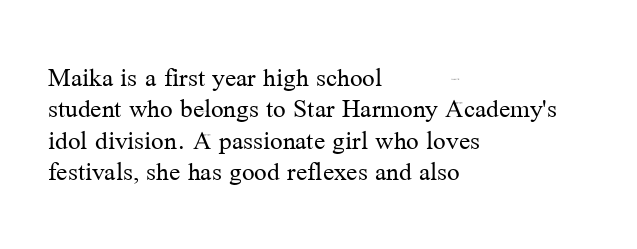
Q: Is the text bold? A: No.
Q: Is the text italic (slanted)? A: No, it is upright.
Q: Is the typeface a serif or a sans-serif typeface? A: Serif.
Q: Is the text underlined? A: No.
Q: How is the paragraph aligned? A: Left-aligned.
Q: Is the spacing between letters normal or unusually wide? A: Normal.
Q: Is the spacing between lines tight, normal or loose? A: Tight.
Q: Width (condensed, normal, or wide)? A: Normal.
Q: Stroke contrast? A: Medium.
Q: x-height? A: Medium.
Q: Monospaced? A: No.
